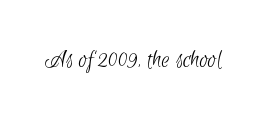
{"bold": "no", "underline": "no", "letter_spacing": "normal", "letter_spacing_em": 0.0, "glyph_px": 25}
